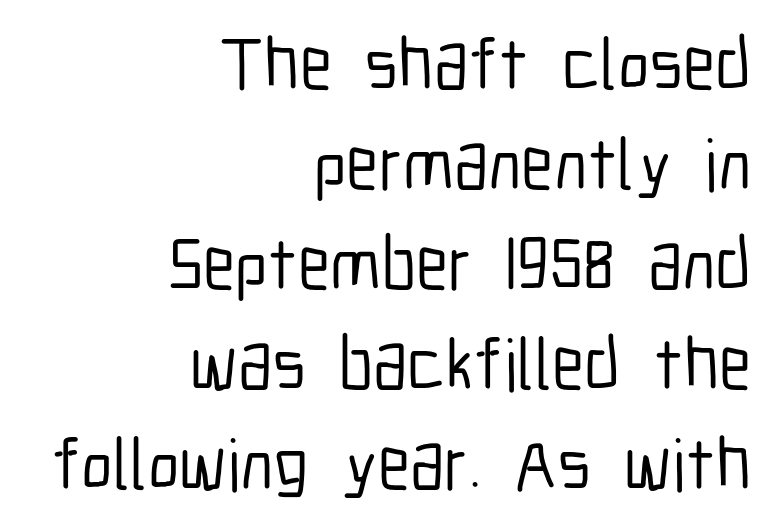
Q: Is the text italic (slanted)? A: No, it is upright.
Q: Is the typeface a serif or a sans-serif typeface? A: Sans-serif.
Q: Is the text underlined? A: No.
Q: How is the paragraph aligned? A: Right-aligned.
Q: Is the spacing between letters normal or unusually wide? A: Normal.
Q: Is the spacing between lines tight, normal or loose? A: Normal.
Q: Width (condensed, normal, or wide)? A: Condensed.
Q: Stroke contrast? A: Low.
Q: x-height? A: Medium.
Q: Monospaced? A: No.
